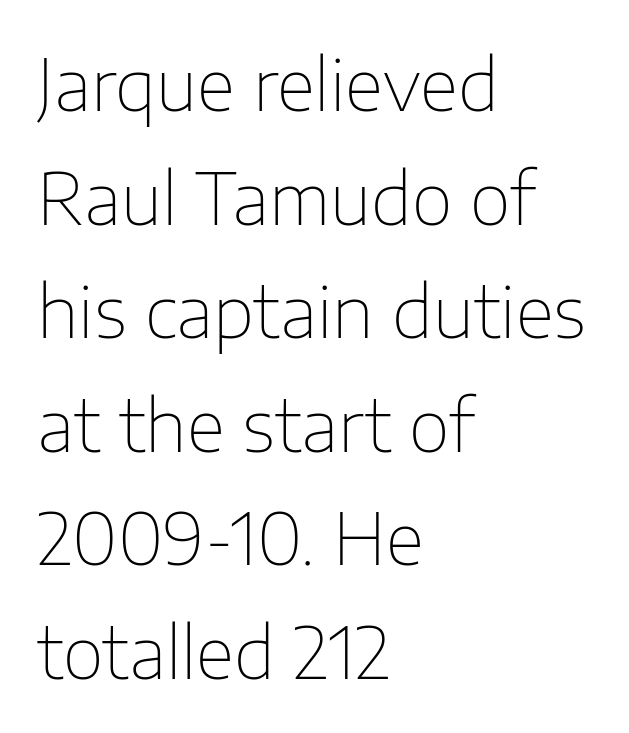
The image shows 71 px thin sans-serif type, upright; set left-aligned, normal line spacing (1.6x), normal letter spacing, not underlined; low stroke contrast and a medium x-height.
